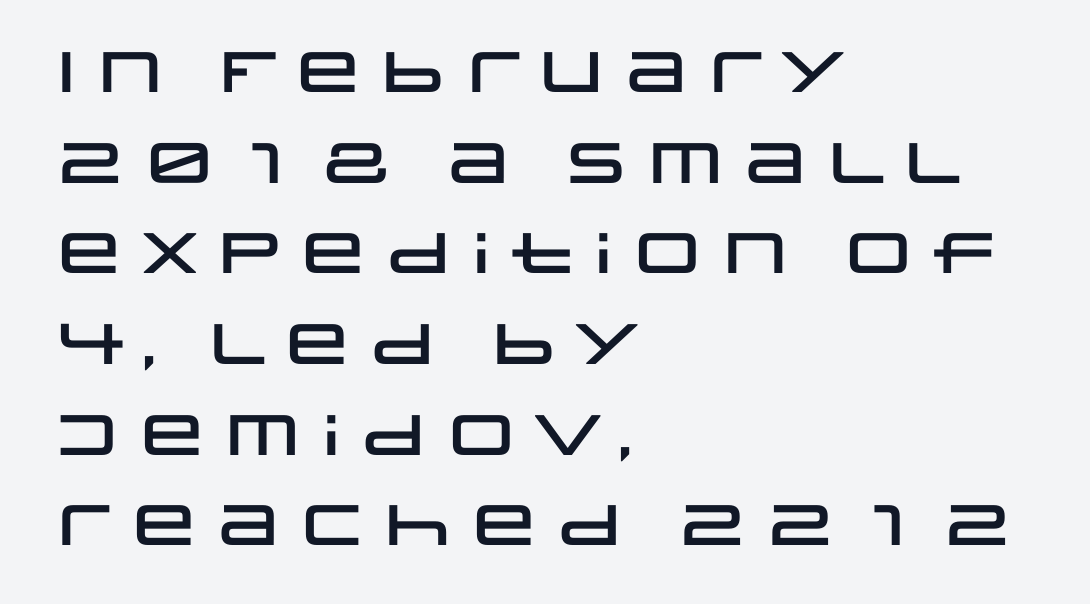
{"serif": "no", "italic": "no", "width": "wide", "stroke_contrast": "low", "x_height": "large", "monospaced": "no", "underline": "no", "align": "left", "line_spacing": "normal", "line_spacing_ratio": 1.59, "letter_spacing": "normal", "letter_spacing_em": 0.0, "glyph_px": 57}
